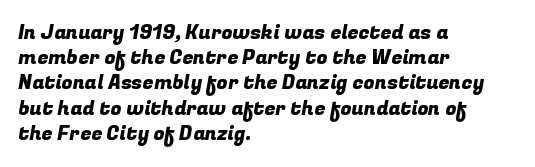
Q: Is the text underlined? A: No.
Q: How is the paragraph aligned? A: Left-aligned.
Q: Is the spacing between letters normal or unusually wide? A: Normal.
Q: Is the spacing between lines tight, normal or loose? A: Normal.
